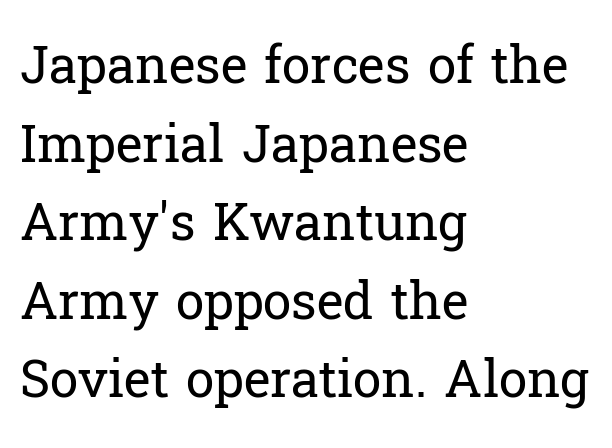
The image shows 51 px regular-weight serif type, upright; set left-aligned, normal line spacing (1.54x), normal letter spacing, not underlined; low stroke contrast and a medium x-height.
